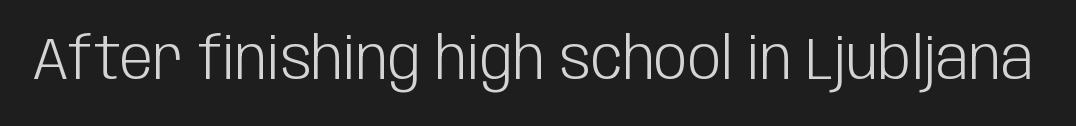
This sample uses a sans-serif face. Unlike italic type, these characters show no tilt at all. Heaviness? Minimal to ordinary, like unemphasized prose. Has an underline been added? It has not. Students, note that the glyphs here touch the page at normal intervals. The rendering uses natural spacing where letterforms have individual widths.
